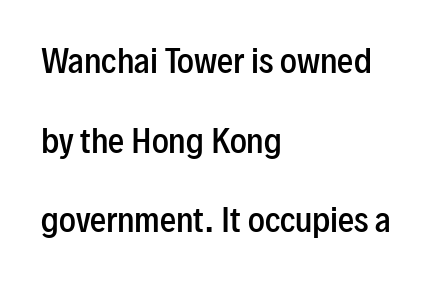
{"serif": "no", "italic": "no", "bold": "semi", "weight": "semibold", "width": "condensed", "stroke_contrast": "low", "x_height": "medium", "monospaced": "no", "underline": "no", "align": "left", "line_spacing": "loose", "line_spacing_ratio": 2.49, "letter_spacing": "normal", "letter_spacing_em": 0.0, "glyph_px": 32}
